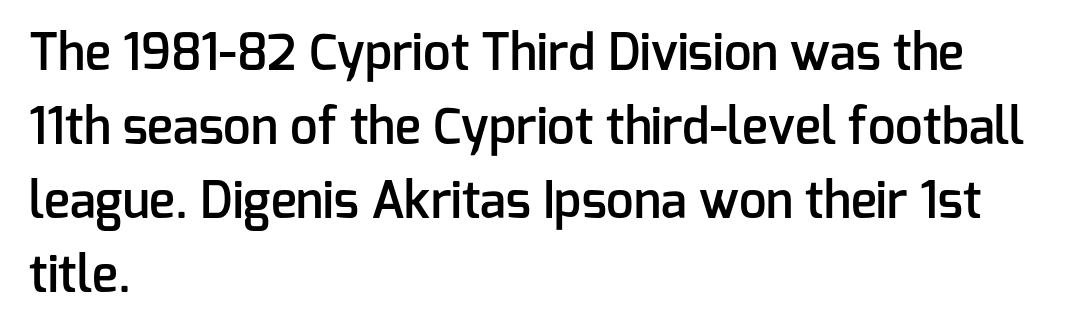
Q: Is the text bold? A: Semi-bold.
Q: Is the text italic (slanted)? A: No, it is upright.
Q: Is the typeface a serif or a sans-serif typeface? A: Sans-serif.
Q: Is the text underlined? A: No.
Q: How is the paragraph aligned? A: Left-aligned.
Q: Is the spacing between letters normal or unusually wide? A: Normal.
Q: Is the spacing between lines tight, normal or loose? A: Normal.
Q: Width (condensed, normal, or wide)? A: Normal.
Q: Stroke contrast? A: Low.
Q: x-height? A: Medium.
Q: Monospaced? A: No.
